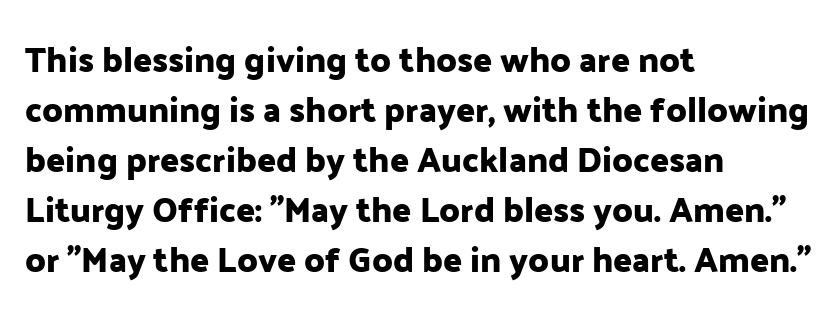
The image shows 35 px sans-serif type, upright; set left-aligned, normal line spacing (1.43x), normal letter spacing, not underlined; low stroke contrast and a medium x-height.
